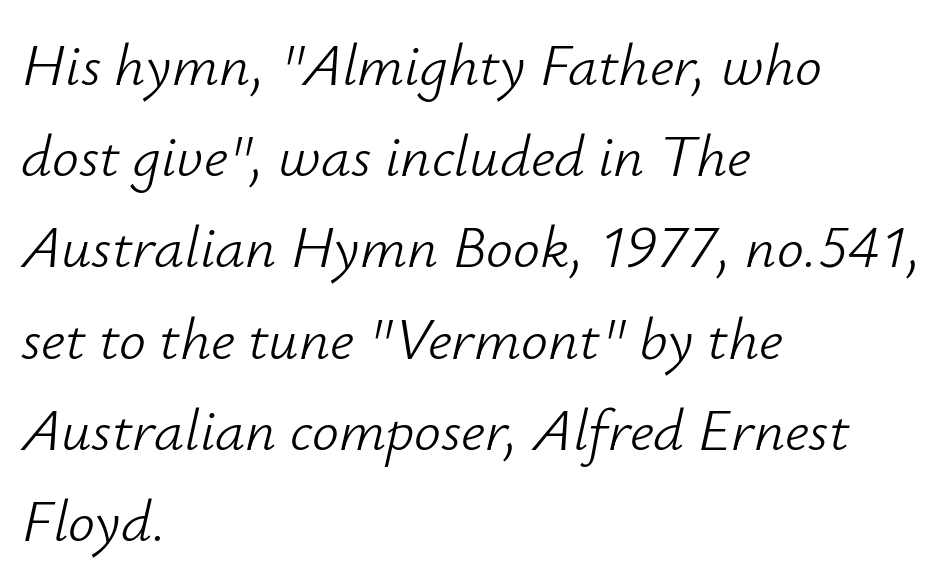
Q: Is the text bold? A: No.
Q: Is the text italic (slanted)? A: Yes, it leans right by about 12 degrees.
Q: Is the text underlined? A: No.
Q: How is the paragraph aligned? A: Left-aligned.
Q: Is the spacing between letters normal or unusually wide? A: Normal.
Q: Is the spacing between lines tight, normal or loose? A: Normal.
Q: Width (condensed, normal, or wide)? A: Normal.
Q: Stroke contrast? A: Low.
Q: x-height? A: Small.
Q: Monospaced? A: No.
